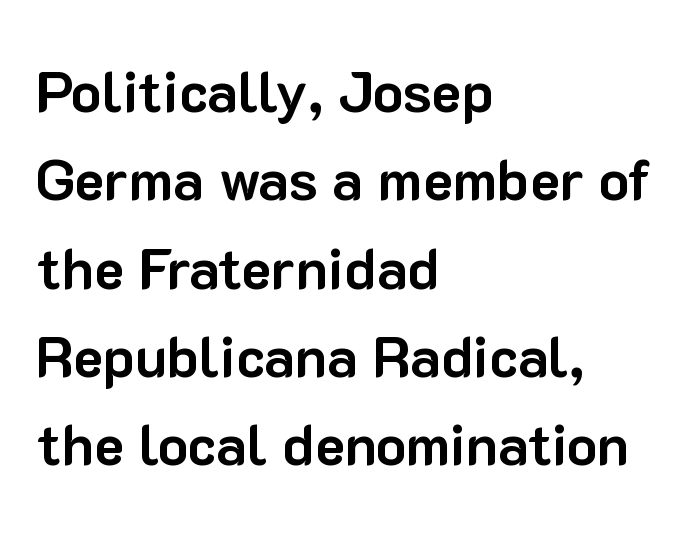
The image shows 57 px bold sans-serif type, upright; set left-aligned, normal line spacing (1.55x), normal letter spacing, not underlined; low stroke contrast and a medium x-height.
